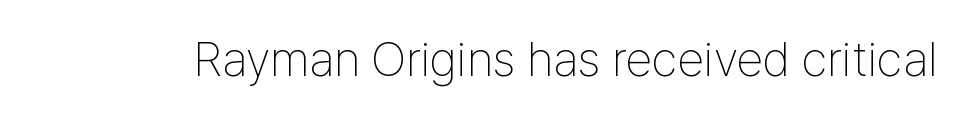
The image shows 49 px thin, condensed sans-serif type, upright; set normal letter spacing, not underlined; low stroke contrast and a medium x-height.
